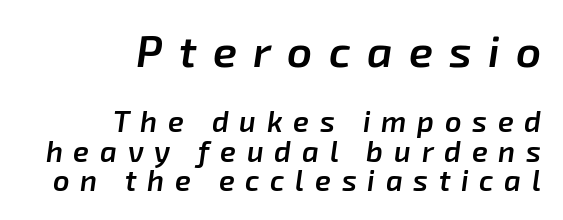
Q: Is the text bold? A: Semi-bold.
Q: Is the text italic (slanted)? A: Yes, it leans right by about 8 degrees.
Q: Is the text underlined? A: No.
Q: How is the paragraph aligned? A: Right-aligned.
Q: Is the spacing between letters normal or unusually wide? A: Unusually wide.
Q: Is the spacing between lines tight, normal or loose? A: Tight.
Q: Which block of text is set in a larger size, the first (top) or the second (bottom)? A: The first (top) one.
Q: Width (condensed, normal, or wide)? A: Normal.
Q: Stroke contrast? A: Low.
Q: x-height? A: Medium.
Q: Monospaced? A: No.
